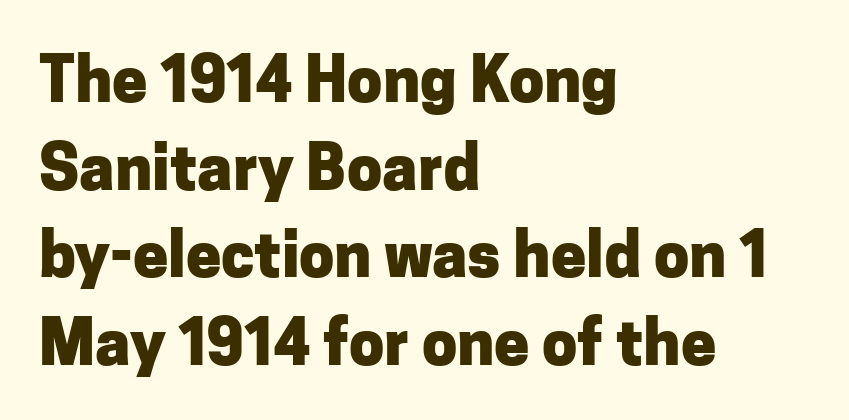
Q: Is the text bold? A: Yes.
Q: Is the text italic (slanted)? A: No, it is upright.
Q: Is the typeface a serif or a sans-serif typeface? A: Sans-serif.
Q: Is the text underlined? A: No.
Q: How is the paragraph aligned? A: Left-aligned.
Q: Is the spacing between letters normal or unusually wide? A: Normal.
Q: Is the spacing between lines tight, normal or loose? A: Normal.
Q: Width (condensed, normal, or wide)? A: Normal.
Q: Stroke contrast? A: Low.
Q: x-height? A: Medium.
Q: Monospaced? A: No.
